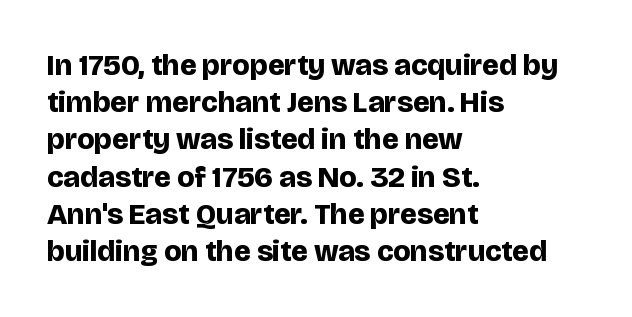
The image shows 30 px bold sans-serif type, upright; set left-aligned, line spacing 1.24x, normal letter spacing, not underlined; low stroke contrast and a large x-height.
